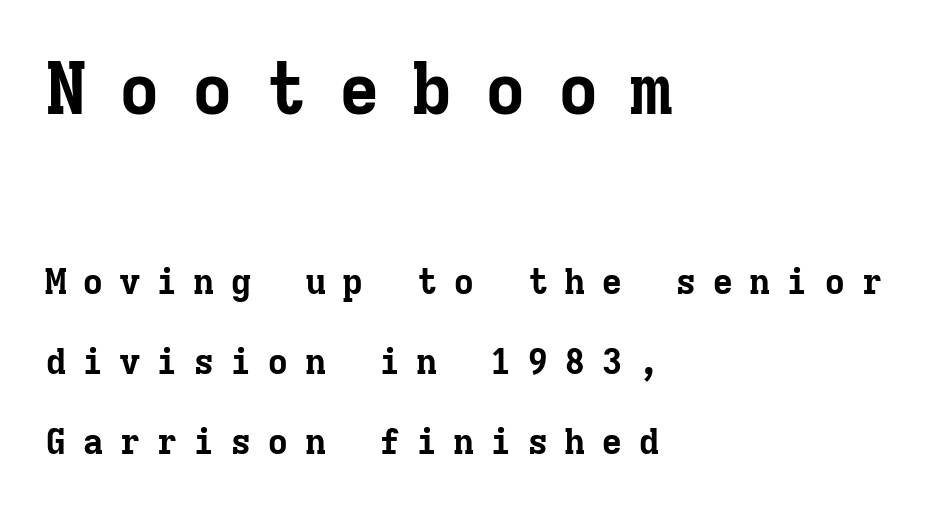
{"serif": "yes", "italic": "no", "bold": "yes", "weight": "bold", "width": "normal", "stroke_contrast": "low", "x_height": "medium", "monospaced": "yes", "underline": "no", "align": "left", "line_spacing": "loose", "line_spacing_ratio": 2.22, "letter_spacing": "wide", "letter_spacing_em": 0.43, "larger_block": "first", "size_ratio": 1.97, "glyph_px": 71}
